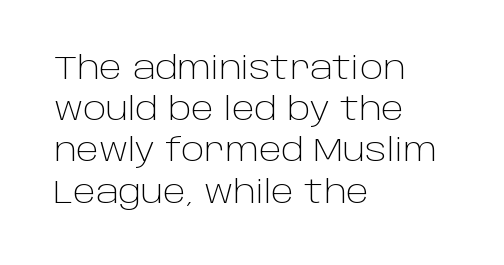
The image shows 31 px light sans-serif type, upright; set left-aligned, normal line spacing (1.33x), normal letter spacing, not underlined; low stroke contrast and a large x-height.
